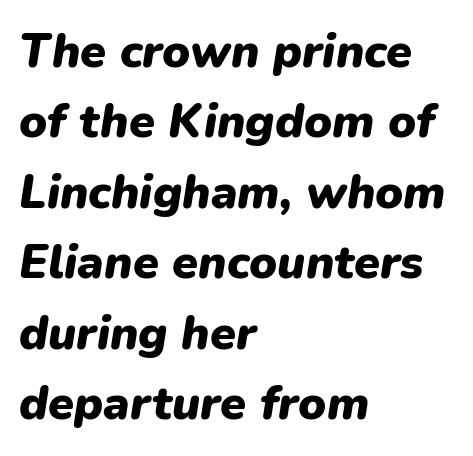
{"italic": "yes", "lean": "right", "slant_degrees": 9, "bold": "yes", "weight": "heavy", "width": "normal", "stroke_contrast": "low", "x_height": "medium", "monospaced": "no", "underline": "no", "align": "left", "line_spacing": "normal", "line_spacing_ratio": 1.5, "letter_spacing": "normal", "letter_spacing_em": 0.0, "glyph_px": 47}
